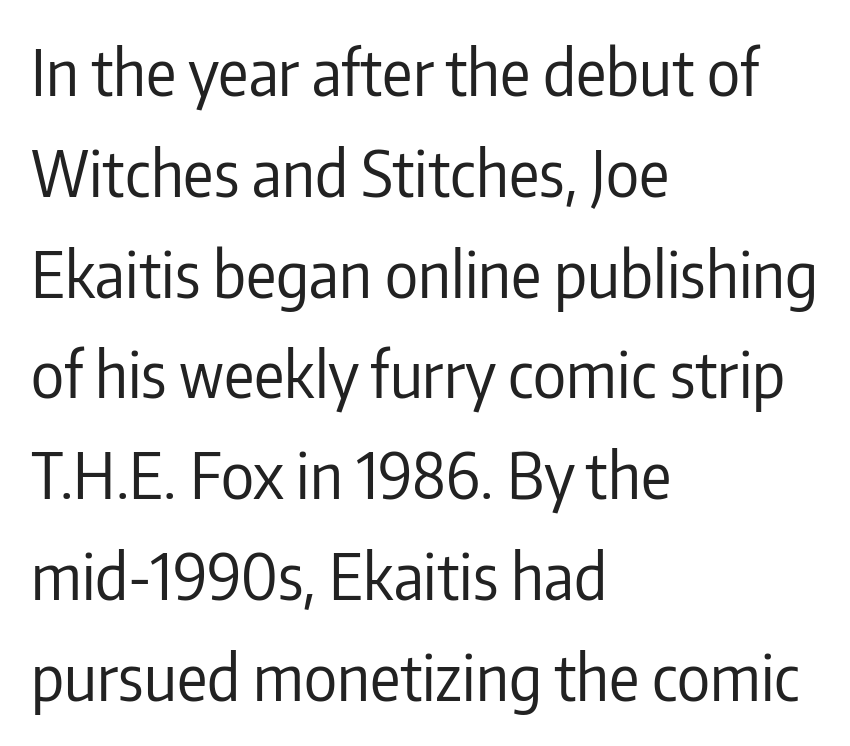
Q: Is the text bold? A: No.
Q: Is the text italic (slanted)? A: No, it is upright.
Q: Is the typeface a serif or a sans-serif typeface? A: Sans-serif.
Q: Is the text underlined? A: No.
Q: How is the paragraph aligned? A: Left-aligned.
Q: Is the spacing between letters normal or unusually wide? A: Normal.
Q: Is the spacing between lines tight, normal or loose? A: Normal.
Q: Width (condensed, normal, or wide)? A: Condensed.
Q: Stroke contrast? A: Low.
Q: x-height? A: Medium.
Q: Monospaced? A: No.
